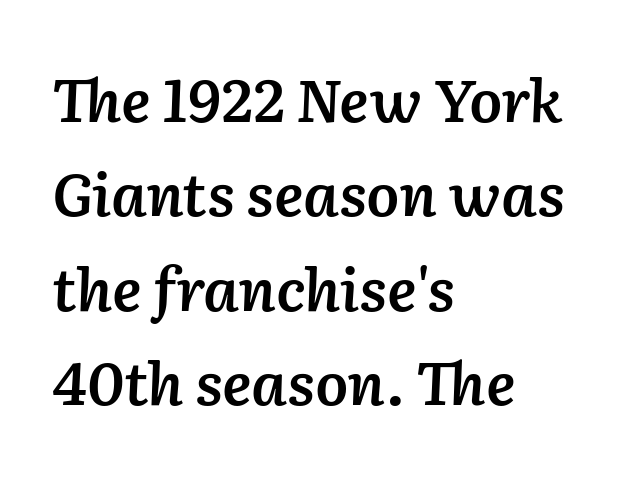
Q: Is the text bold? A: Semi-bold.
Q: Is the text italic (slanted)? A: Yes, it leans right by about 2 degrees.
Q: Is the text underlined? A: No.
Q: How is the paragraph aligned? A: Left-aligned.
Q: Is the spacing between letters normal or unusually wide? A: Normal.
Q: Is the spacing between lines tight, normal or loose? A: Normal.
Q: Width (condensed, normal, or wide)? A: Normal.
Q: Stroke contrast? A: Low.
Q: x-height? A: Medium.
Q: Monospaced? A: No.
